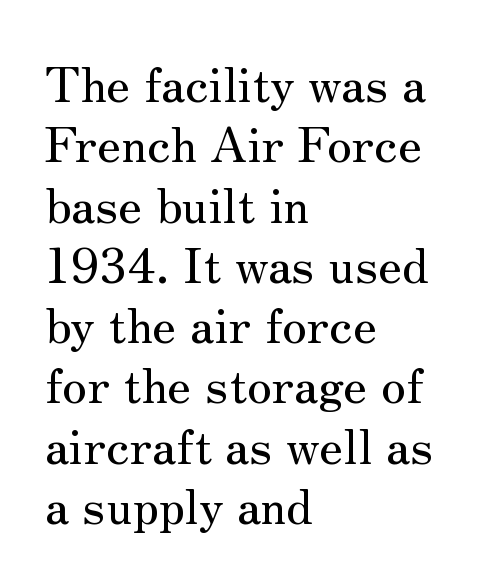
Q: Is the text italic (slanted)? A: No, it is upright.
Q: Is the typeface a serif or a sans-serif typeface? A: Serif.
Q: Is the text underlined? A: No.
Q: How is the paragraph aligned? A: Left-aligned.
Q: Is the spacing between letters normal or unusually wide? A: Normal.
Q: Width (condensed, normal, or wide)? A: Normal.
Q: Stroke contrast? A: Medium.
Q: x-height? A: Small.
Q: Monospaced? A: No.
